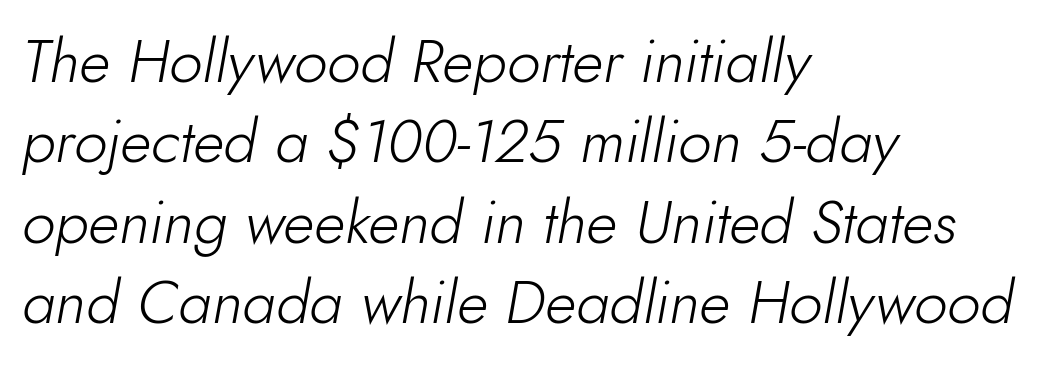
{"italic": "yes", "lean": "right", "slant_degrees": 10, "bold": "no", "weight": "light", "width": "normal", "stroke_contrast": "low", "x_height": "small", "monospaced": "no", "underline": "no", "align": "left", "line_spacing": "normal", "line_spacing_ratio": 1.34, "letter_spacing": "normal", "letter_spacing_em": 0.0, "glyph_px": 60}
